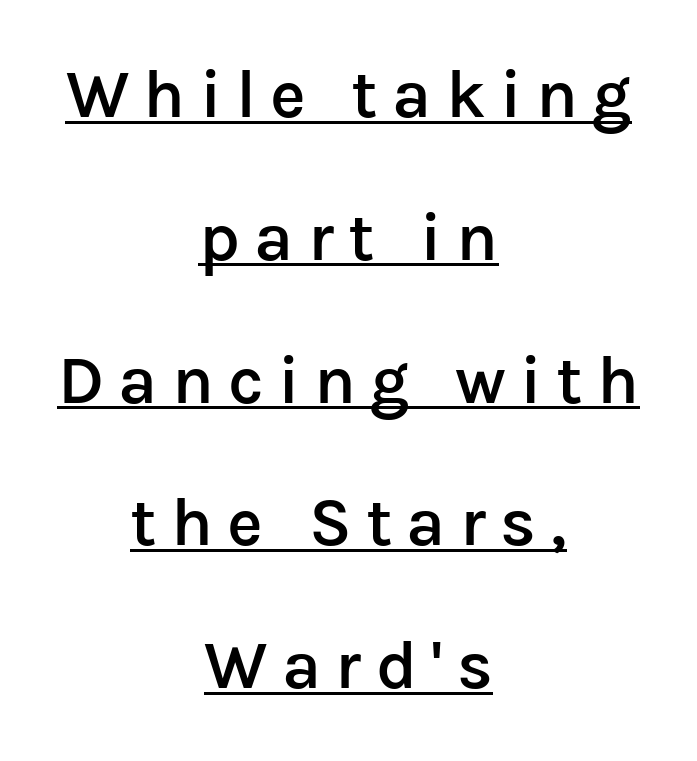
Q: Is the text bold? A: Semi-bold.
Q: Is the text italic (slanted)? A: No, it is upright.
Q: Is the typeface a serif or a sans-serif typeface? A: Sans-serif.
Q: Is the text underlined? A: Yes.
Q: How is the paragraph aligned? A: Centered.
Q: Is the spacing between letters normal or unusually wide? A: Unusually wide.
Q: Is the spacing between lines tight, normal or loose? A: Loose.
Q: Width (condensed, normal, or wide)? A: Normal.
Q: Stroke contrast? A: Low.
Q: x-height? A: Medium.
Q: Monospaced? A: No.
